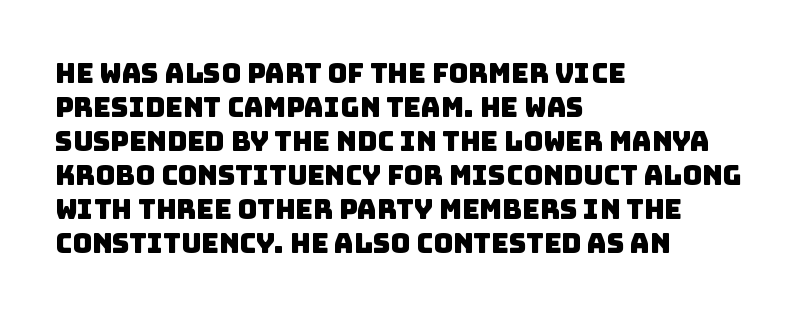
The image shows 27 px text type; set left-aligned, normal line spacing (1.26x), normal letter spacing, not underlined.
